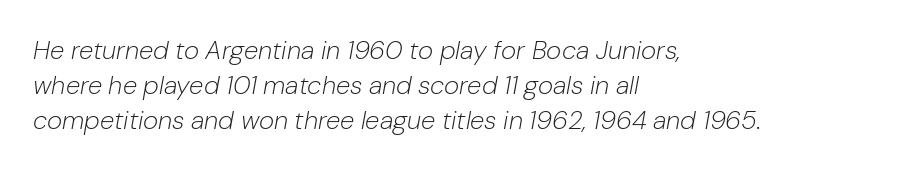
Q: Is the text bold? A: No.
Q: Is the text italic (slanted)? A: Yes, it leans right by about 10 degrees.
Q: Is the text underlined? A: No.
Q: How is the paragraph aligned? A: Left-aligned.
Q: Is the spacing between letters normal or unusually wide? A: Normal.
Q: Is the spacing between lines tight, normal or loose? A: Normal.
